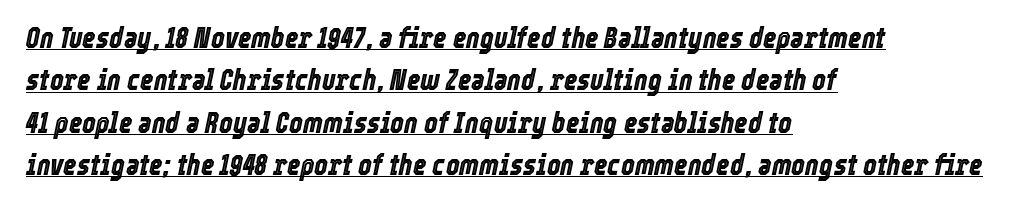
Q: Is the text italic (slanted)? A: Yes, it leans right by about 12 degrees.
Q: Is the text underlined? A: Yes.
Q: How is the paragraph aligned? A: Left-aligned.
Q: Is the spacing between letters normal or unusually wide? A: Normal.
Q: Is the spacing between lines tight, normal or loose? A: Normal.
Q: Width (condensed, normal, or wide)? A: Condensed.
Q: x-height? A: Medium.
Q: Monospaced? A: No.
